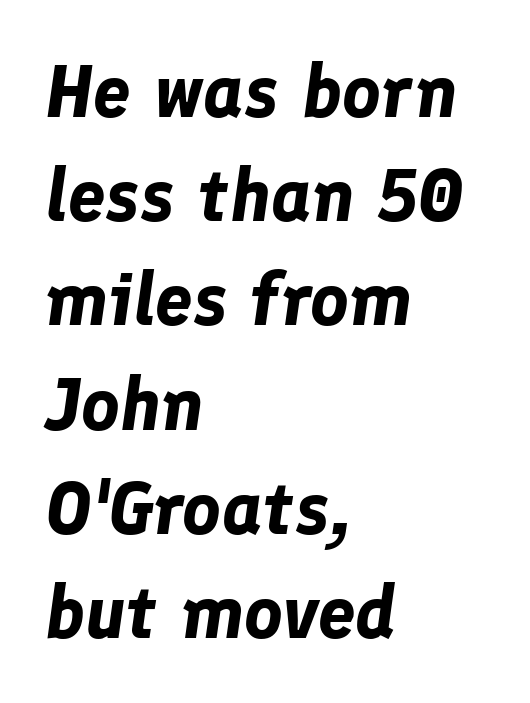
Is there much room between lines? A standard amount, neither cramped nor airy. Each letter keeps its own natural width here, so spacing adapts to shape. Strong, thick strokes mark this as bold type. It's the slanting kind of type.
